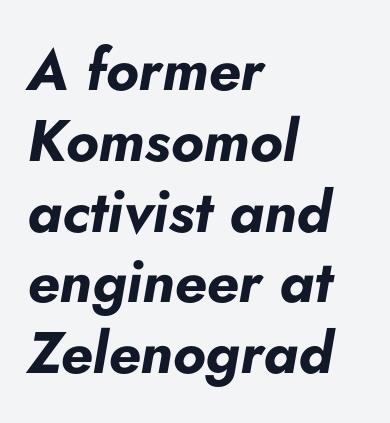
Type without underlining. Nobody touched the tracking dial on this one. The font is running at its bold setting. Notice how the stems are inclined rather than vertical — that's the hallmark of italics. One-word summary of the alignment: left.
